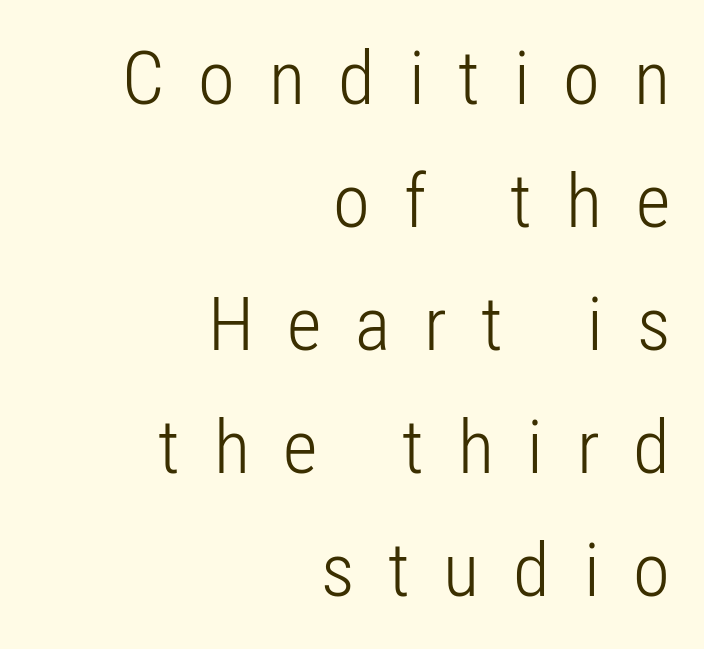
{"serif": "no", "italic": "no", "bold": "no", "weight": "light", "width": "condensed", "stroke_contrast": "low", "x_height": "medium", "monospaced": "no", "underline": "no", "align": "right", "line_spacing": "normal", "line_spacing_ratio": 1.64, "letter_spacing": "wide", "letter_spacing_em": 0.45, "glyph_px": 75}
